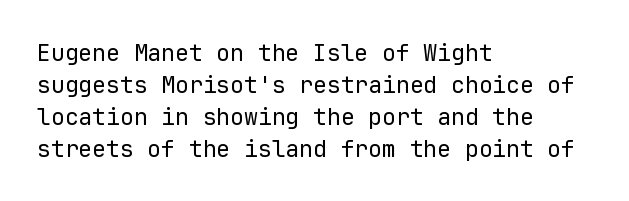
{"italic": "no", "bold": "no", "underline": "no", "align": "left", "line_spacing": "normal", "line_spacing_ratio": 1.39, "letter_spacing": "normal", "letter_spacing_em": 0.0, "glyph_px": 23}
